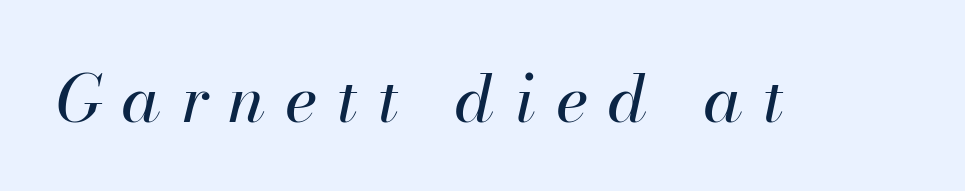
Q: Is the text bold? A: No.
Q: Is the text italic (slanted)? A: Yes, it leans right by about 13 degrees.
Q: Is the text underlined? A: No.
Q: Is the spacing between letters normal or unusually wide? A: Unusually wide.
Q: Width (condensed, normal, or wide)? A: Normal.
Q: Stroke contrast? A: High.
Q: x-height? A: Small.
Q: Monospaced? A: No.
